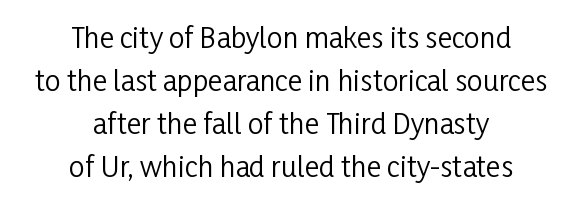
{"serif": "no", "italic": "no", "bold": "no", "weight": "regular", "width": "condensed", "stroke_contrast": "low", "x_height": "medium", "monospaced": "no", "underline": "no", "align": "center", "line_spacing": "normal", "line_spacing_ratio": 1.53, "letter_spacing": "normal", "letter_spacing_em": 0.0, "glyph_px": 28}
